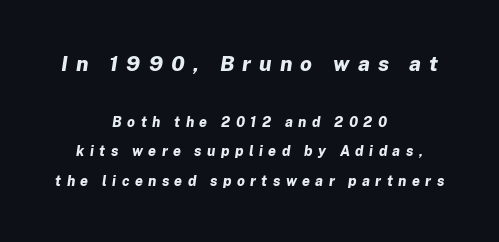
The image shows 21 px bold type, italic (leaning right); set centered, loose line spacing (2.13x), unusually wide letter spacing (+0.39 em), not underlined; the first (top) block is 1.5x larger.
